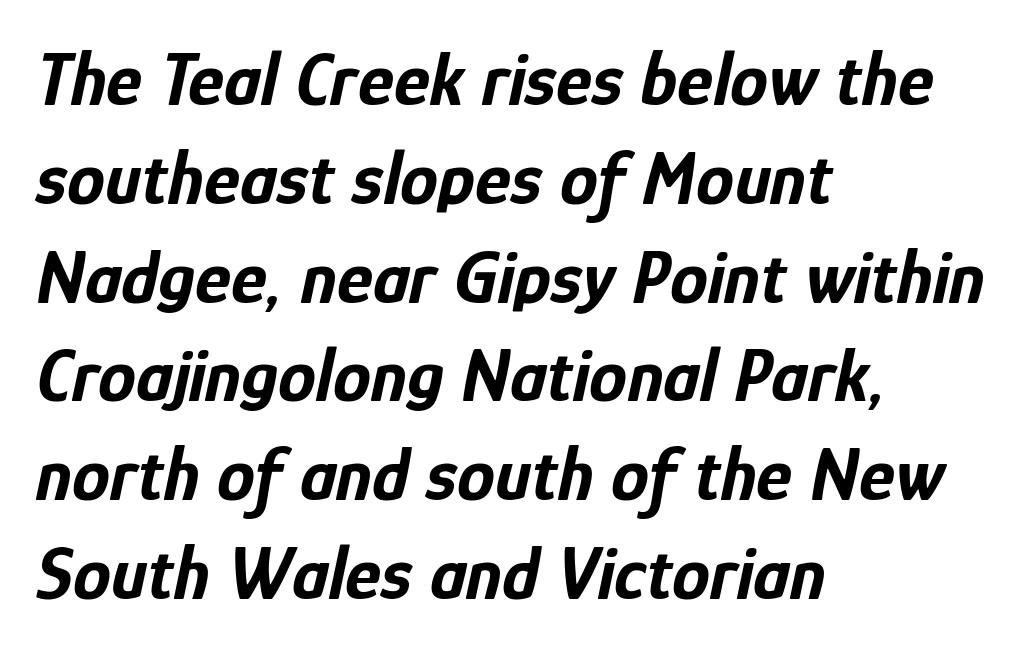
The passage shown is typed in a proportional face where columns would drift. The ragged edge is on the right, which tells us the setting is flush left. Notice how the stems are inclined rather than vertical — that's the hallmark of italics. The glyphs have the mass of a bold cut.
